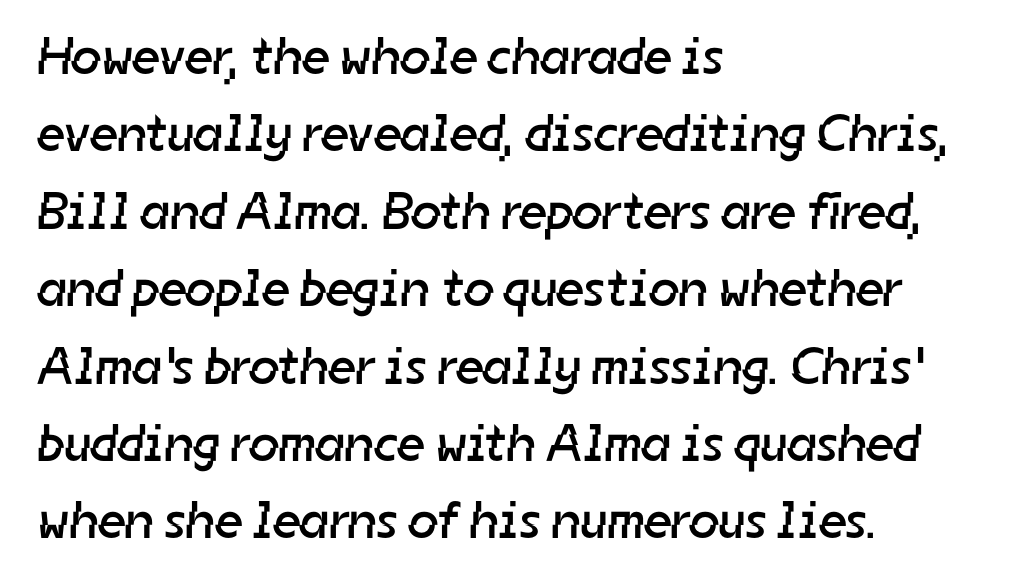
The image shows 53 px regular-weight sans-serif type; set left-aligned, normal line spacing (1.46x), normal letter spacing, not underlined; low stroke contrast and a medium x-height.
